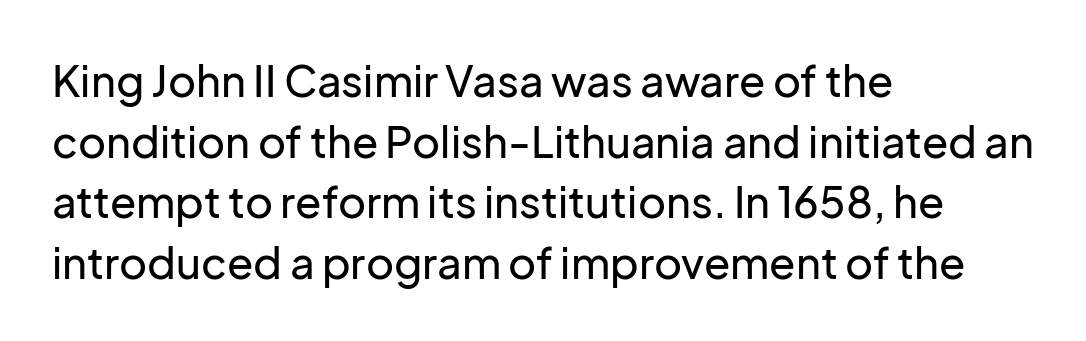
Looks like regular typesetting: each glyph gets only the width it needs. The specimen reads as upright at a glance. A sans-serif font was chosen for this passage. Teacher's note: observe the even left margin — that is flush-left alignment.
